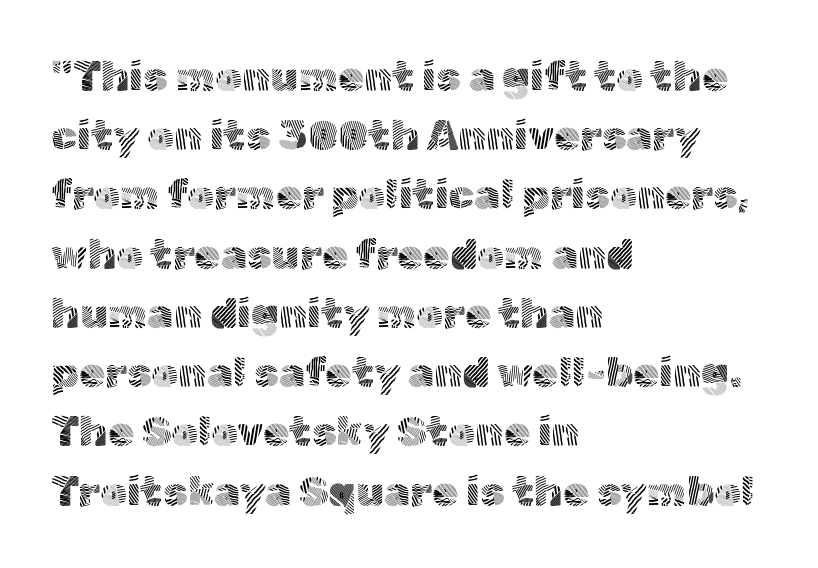
Stems here are at most as thick as an everyday book face. The text was rendered using a sans face with plain stroke endings. This is roman type, the default non-slanted kind. The string is rendered with underlining switched off. This sample has the flowing, uneven cadence of proportional lettering.
